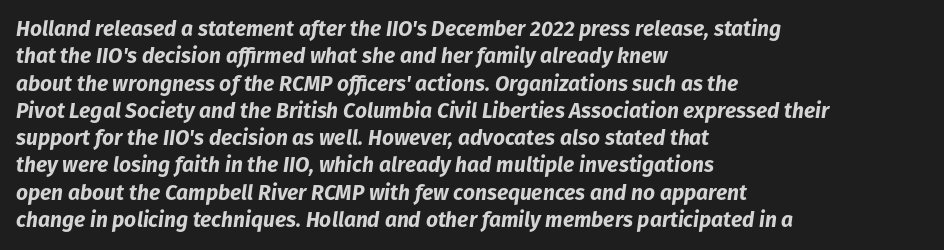
The image shows 21 px bold type, italic (leaning right); set left-aligned, normal line spacing (1.3x), normal letter spacing, not underlined.
